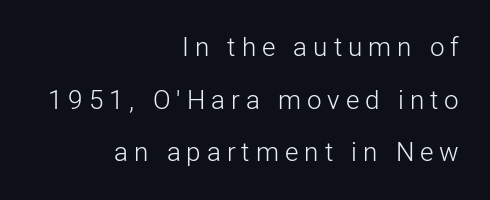
The image shows 26 px text type, upright; set right-aligned, loose line spacing (2.02x), unusually wide letter spacing (+0.23 em), not underlined.
